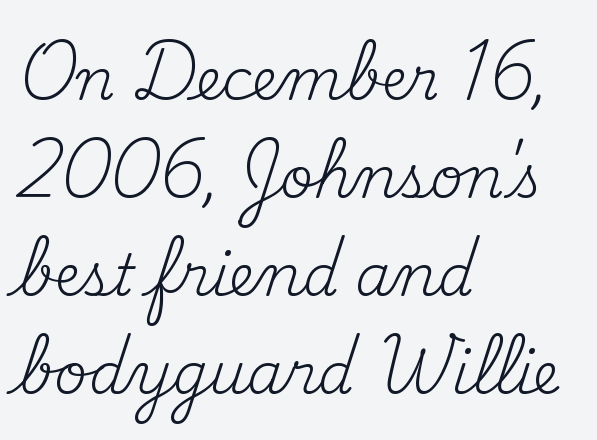
Q: Is the text bold? A: No.
Q: Is the text italic (slanted)? A: Yes.
Q: Is the typeface a serif or a sans-serif typeface? A: Serif.
Q: Is the text underlined? A: No.
Q: How is the paragraph aligned? A: Left-aligned.
Q: Is the spacing between letters normal or unusually wide? A: Normal.
Q: Width (condensed, normal, or wide)? A: Normal.
Q: Stroke contrast? A: Medium.
Q: x-height? A: Small.
Q: Monospaced? A: No.
